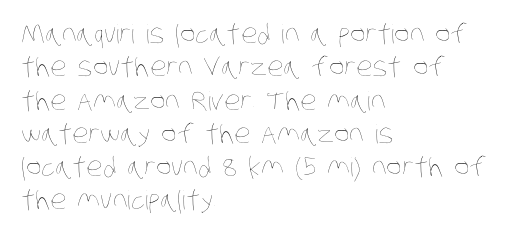
The image shows 26 px text type; set left-aligned, normal line spacing (1.28x), normal letter spacing, not underlined.
